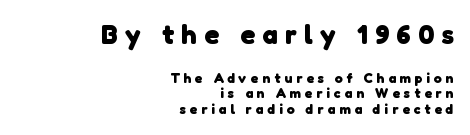
{"bold": "yes", "underline": "no", "align": "right", "line_spacing": "tight", "line_spacing_ratio": 1.11, "letter_spacing": "wide", "letter_spacing_em": 0.28, "larger_block": "first", "size_ratio": 1.93, "glyph_px": 27}
